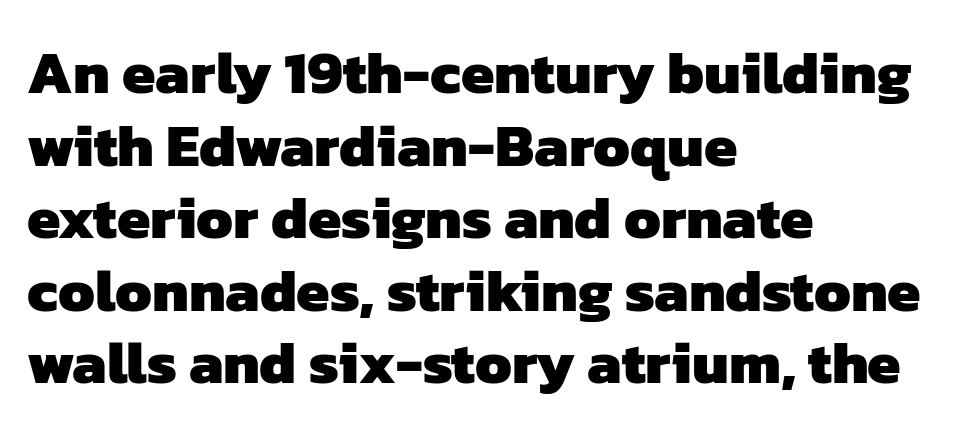
{"serif": "no", "bold": "yes", "weight": "heavy", "width": "normal", "stroke_contrast": "low", "x_height": "medium", "monospaced": "no", "underline": "no", "align": "left", "line_spacing_ratio": 1.21, "letter_spacing": "normal", "letter_spacing_em": 0.0, "glyph_px": 60}
